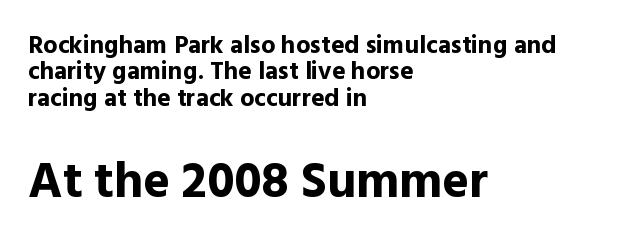
Line beginnings align vertically; line endings do not. The font's upright variant was chosen for this text. Caption: upper text group reduced, lower text group enlarged. The characters display no serif detailing; their extremities are plain. Think of a printed novel: that variable character pitch is what you see here.
